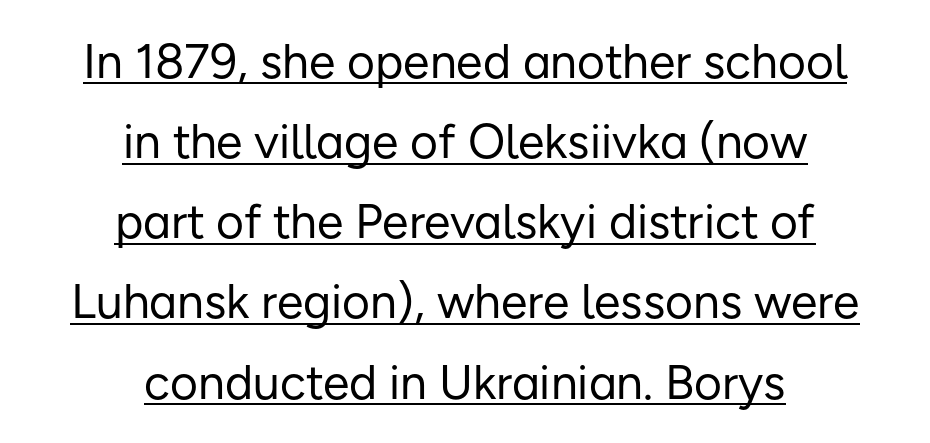
Every character sits straight up, as roman type does. Each letter's strokes conclude bluntly, with no projecting serifs. Leading: standard. These characters rest on top of a visible drawn line.
